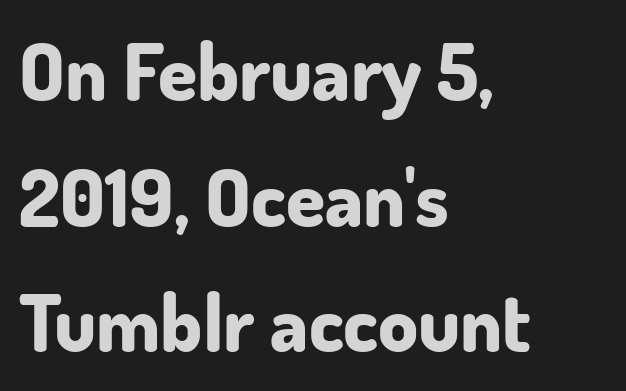
{"serif": "no", "italic": "no", "bold": "yes", "weight": "bold", "width": "normal", "stroke_contrast": "low", "x_height": "small", "monospaced": "no", "underline": "no", "align": "left", "line_spacing": "normal", "line_spacing_ratio": 1.59, "letter_spacing": "normal", "letter_spacing_em": 0.0, "glyph_px": 79}
